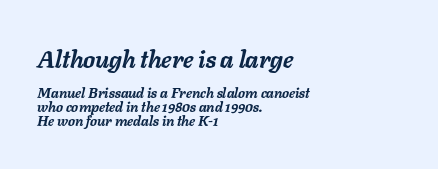
This sample is left-justified, so line endings fall wherever the words run out. This rendering features lettering with no underline. Characters are canted at an angle relative to the baseline's perpendicular. Regarding leading, the lines here are crowded together. The designer gave the opening block more size than the closing block.
